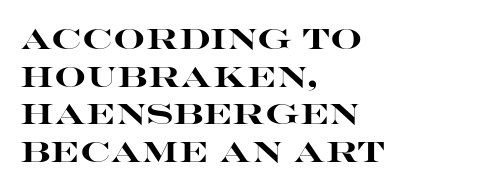
{"italic": "no", "bold": "yes", "weight": "heavy", "width": "wide", "stroke_contrast": "high", "x_height": "large", "monospaced": "no", "underline": "no", "align": "left", "line_spacing": "normal", "line_spacing_ratio": 1.34, "letter_spacing": "normal", "letter_spacing_em": 0.0, "glyph_px": 28}
